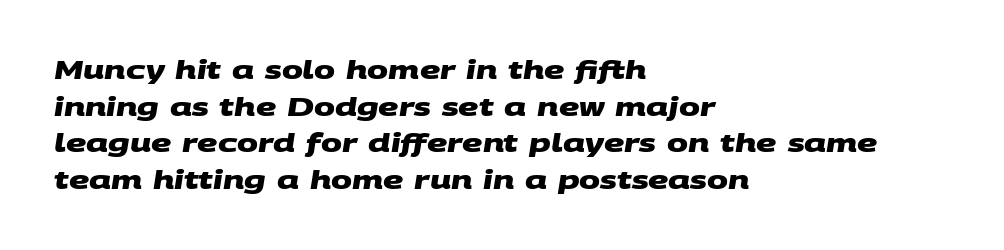
Line spacing here is normal. Nobody touched the tracking dial on this one. Students, this is bold: see how much ink each stroke carries. Descender tails drop into unmarked territory.
